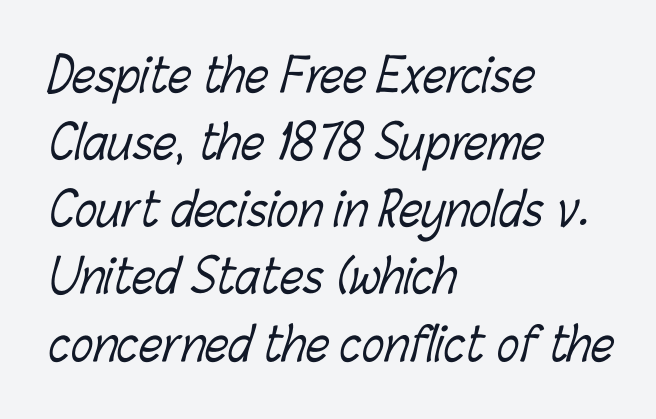
Q: Is the text bold? A: No.
Q: Is the text underlined? A: No.
Q: How is the paragraph aligned? A: Left-aligned.
Q: Is the spacing between letters normal or unusually wide? A: Normal.
Q: Is the spacing between lines tight, normal or loose? A: Normal.
Q: Width (condensed, normal, or wide)? A: Condensed.
Q: Stroke contrast? A: Low.
Q: x-height? A: Medium.
Q: Monospaced? A: No.
